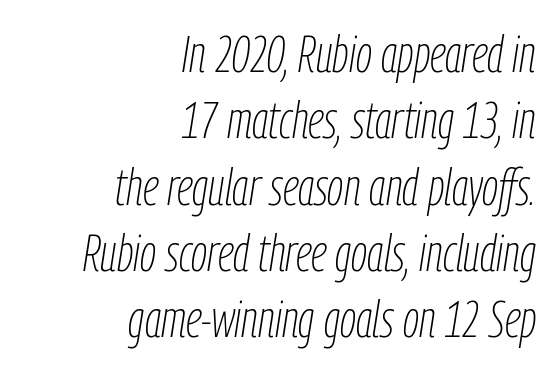
{"italic": "yes", "lean": "right", "slant_degrees": 9, "bold": "no", "weight": "thin", "width": "condensed", "stroke_contrast": "low", "x_height": "medium", "monospaced": "no", "underline": "no", "align": "right", "line_spacing": "normal", "line_spacing_ratio": 1.3, "letter_spacing": "normal", "letter_spacing_em": 0.0, "glyph_px": 51}
